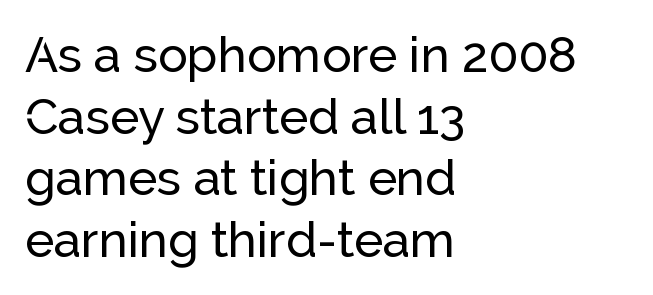
The image shows 49 px sans-serif type, upright; set left-aligned, normal line spacing (1.26x), normal letter spacing, not underlined; low stroke contrast and a medium x-height.
